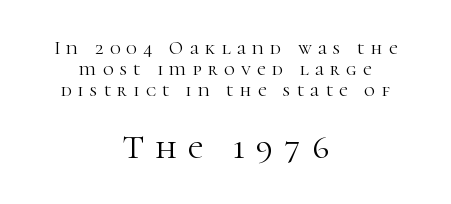
Q: Is the text bold? A: No.
Q: Is the text italic (slanted)? A: No, it is upright.
Q: Is the typeface a serif or a sans-serif typeface? A: Serif.
Q: Is the text underlined? A: No.
Q: How is the paragraph aligned? A: Centered.
Q: Is the spacing between letters normal or unusually wide? A: Unusually wide.
Q: Is the spacing between lines tight, normal or loose? A: Tight.
Q: Which block of text is set in a larger size, the first (top) or the second (bottom)? A: The second (bottom) one.
Q: Width (condensed, normal, or wide)? A: Normal.
Q: Stroke contrast? A: High.
Q: x-height? A: Medium.
Q: Monospaced? A: No.
